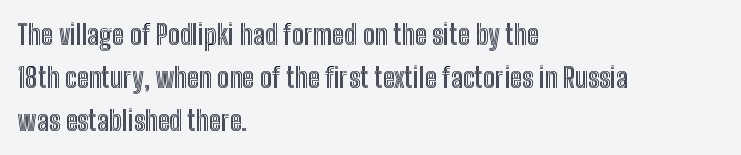
Notice how descenders clear the ascenders below comfortably — that's standard leading. Rendered with straight, roman letterforms. These lines keep a tight, regular rhythm from letter to letter. Only glyphs here, with clear space below each row. Line beginnings align vertically; line endings do not.
